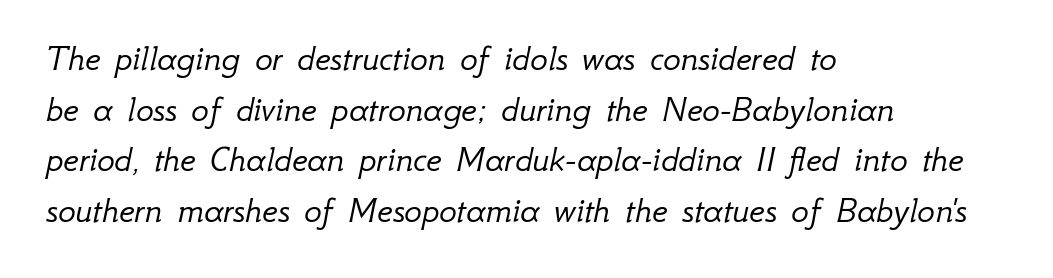
The text block is weighted toward the left margin, trailing off unevenly rightward. The rendering keeps characters at their native spacing. A typesetter would mark this as italic. The face used here is proportionally spaced, like ordinary book or web type. Nobody drew a line under any word here. This is not heavy type; no bold has been used.
